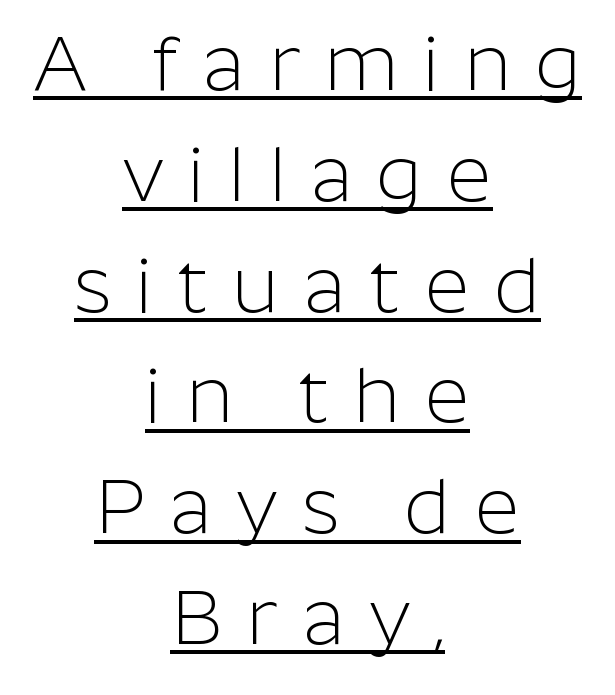
Q: Is the text bold? A: No.
Q: Is the text italic (slanted)? A: No, it is upright.
Q: Is the typeface a serif or a sans-serif typeface? A: Sans-serif.
Q: Is the text underlined? A: Yes.
Q: How is the paragraph aligned? A: Centered.
Q: Is the spacing between letters normal or unusually wide? A: Unusually wide.
Q: Is the spacing between lines tight, normal or loose? A: Normal.
Q: Width (condensed, normal, or wide)? A: Normal.
Q: Stroke contrast? A: Low.
Q: x-height? A: Medium.
Q: Monospaced? A: No.
